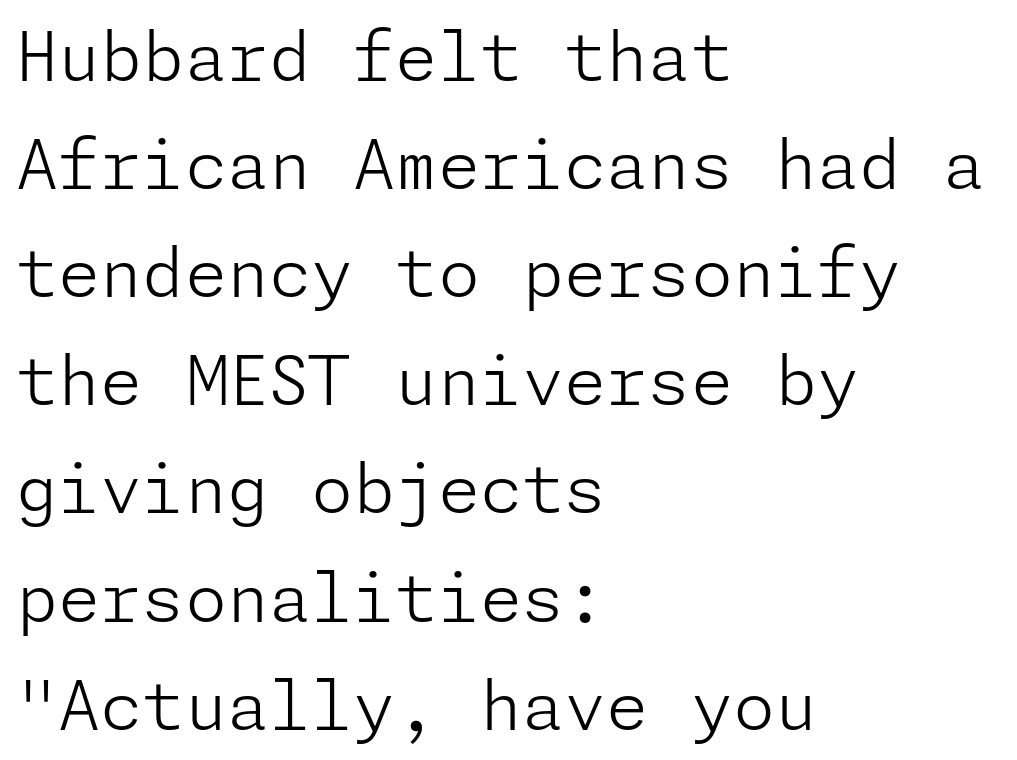
The image shows 68 px light sans-serif type, upright; set left-aligned, normal line spacing (1.59x), normal letter spacing, not underlined; low stroke contrast and a medium x-height.
